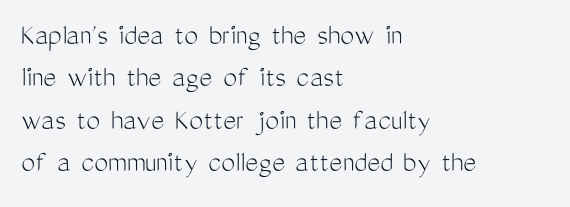
{"serif": "no", "italic": "no", "bold": "no", "weight": "light", "width": "condensed", "stroke_contrast": "medium", "x_height": "medium", "monospaced": "no", "underline": "no", "align": "left", "line_spacing": "normal", "line_spacing_ratio": 1.37, "letter_spacing": "normal", "letter_spacing_em": 0.0, "glyph_px": 31}
